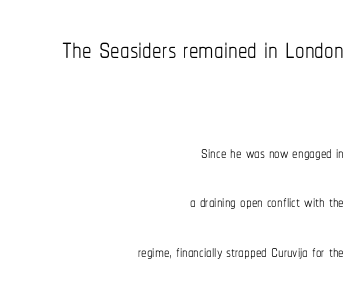
{"italic": "no", "bold": "no", "weight": "thin", "width": "condensed", "stroke_contrast": "low", "x_height": "medium", "monospaced": "no", "underline": "no", "align": "right", "line_spacing": "loose", "line_spacing_ratio": 2.25, "letter_spacing": "normal", "letter_spacing_em": 0.0, "larger_block": "first", "size_ratio": 1.73, "glyph_px": 38}
